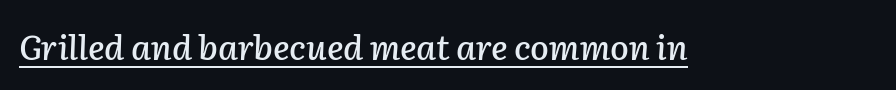
{"italic": "yes", "lean": "right", "slant_degrees": 2, "width": "normal", "stroke_contrast": "low", "x_height": "medium", "monospaced": "no", "underline": "yes", "letter_spacing": "normal", "letter_spacing_em": 0.0, "glyph_px": 34}
